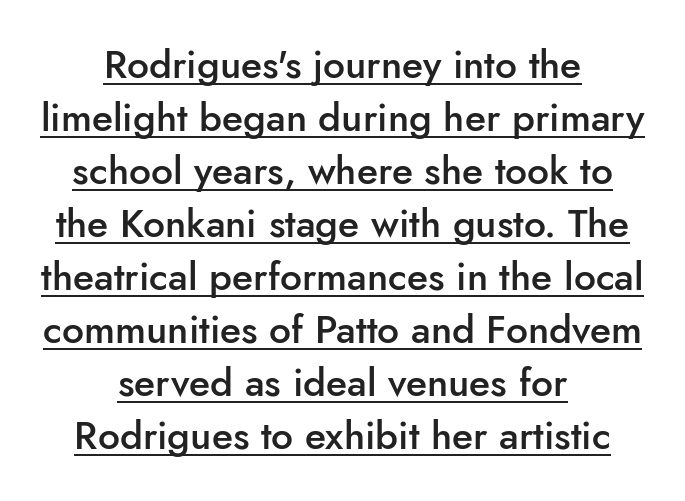
The whitespace from short lines is split evenly between both sides. Posture: vertical. This is the in-between weight designers call semibold or demi. The letters advance in unequal steps, a hallmark of proportional type.
